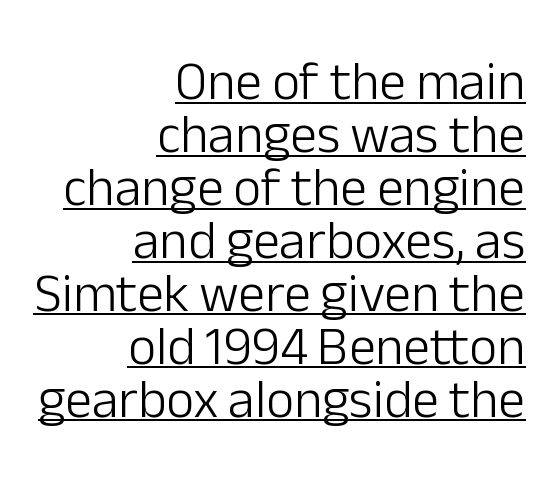
Q: Is the text bold? A: No.
Q: Is the text italic (slanted)? A: No, it is upright.
Q: Is the typeface a serif or a sans-serif typeface? A: Sans-serif.
Q: Is the text underlined? A: Yes.
Q: How is the paragraph aligned? A: Right-aligned.
Q: Is the spacing between letters normal or unusually wide? A: Normal.
Q: Is the spacing between lines tight, normal or loose? A: Tight.
Q: Width (condensed, normal, or wide)? A: Normal.
Q: Stroke contrast? A: Low.
Q: x-height? A: Medium.
Q: Monospaced? A: No.
